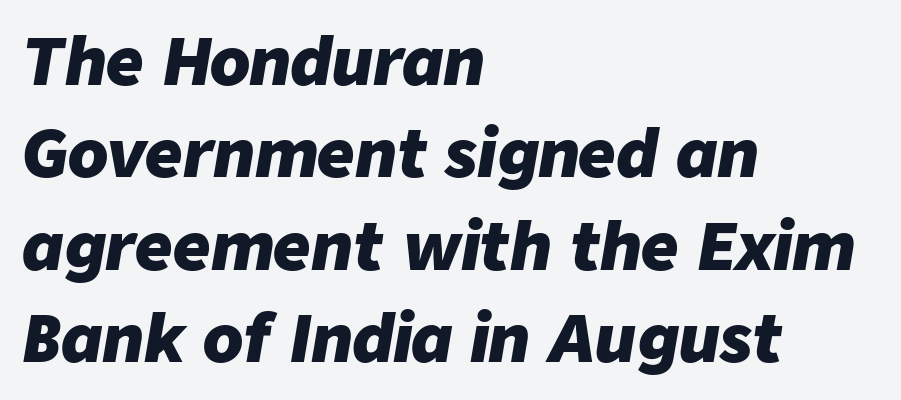
Q: Is the text bold? A: Yes.
Q: Is the text italic (slanted)? A: Yes, it leans right by about 9 degrees.
Q: Is the text underlined? A: No.
Q: How is the paragraph aligned? A: Left-aligned.
Q: Is the spacing between letters normal or unusually wide? A: Normal.
Q: Is the spacing between lines tight, normal or loose? A: Normal.
Q: Width (condensed, normal, or wide)? A: Normal.
Q: Stroke contrast? A: Low.
Q: x-height? A: Medium.
Q: Monospaced? A: No.
